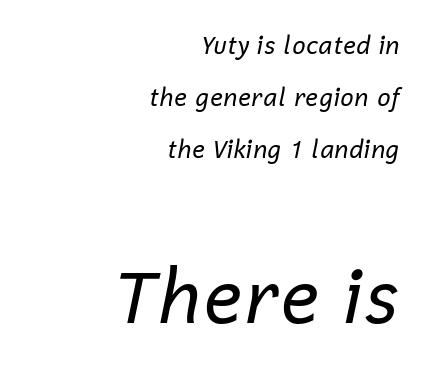
{"italic": "yes", "lean": "right", "slant_degrees": 12, "bold": "no", "weight": "regular", "width": "normal", "stroke_contrast": "low", "x_height": "medium", "monospaced": "no", "underline": "no", "align": "right", "line_spacing": "loose", "line_spacing_ratio": 2.16, "letter_spacing": "normal", "letter_spacing_em": 0.0, "larger_block": "second", "size_ratio": 3.04, "glyph_px": 73}
